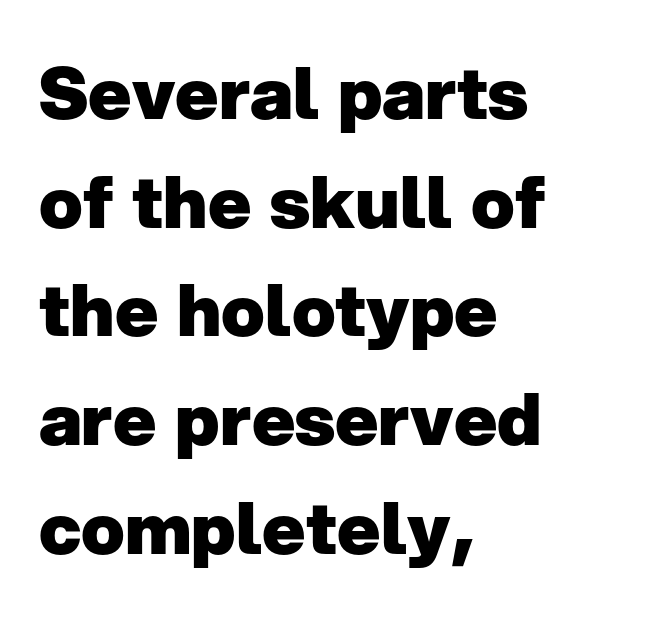
The image shows 72 px heavy sans-serif type, upright; set left-aligned, normal line spacing (1.51x), normal letter spacing, not underlined; low stroke contrast and a medium x-height.
